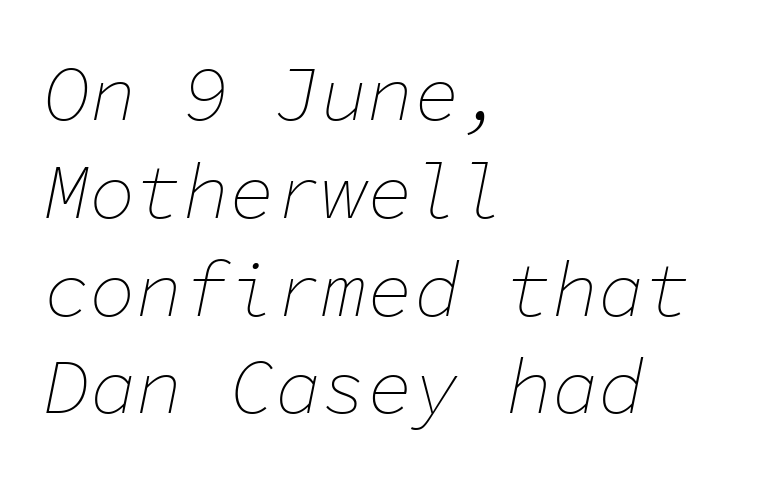
{"italic": "yes", "lean": "right", "slant_degrees": 11, "bold": "no", "weight": "thin", "width": "normal", "stroke_contrast": "low", "x_height": "medium", "monospaced": "yes", "underline": "no", "align": "left", "line_spacing": "normal", "line_spacing_ratio": 1.27, "letter_spacing": "normal", "letter_spacing_em": 0.0, "glyph_px": 77}
